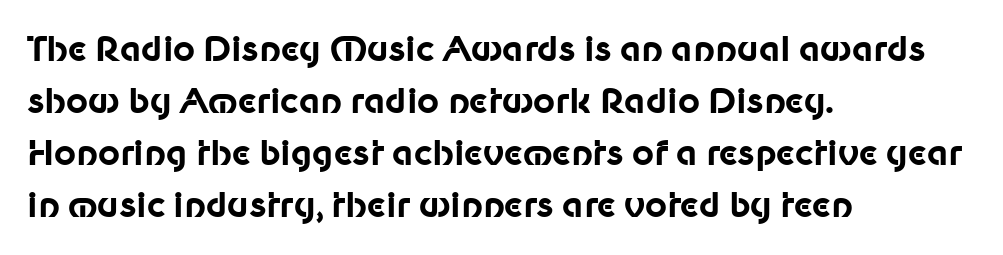
The image shows 34 px bold sans-serif type, upright; set left-aligned, normal line spacing (1.53x), normal letter spacing, not underlined; low stroke contrast and a medium x-height.
